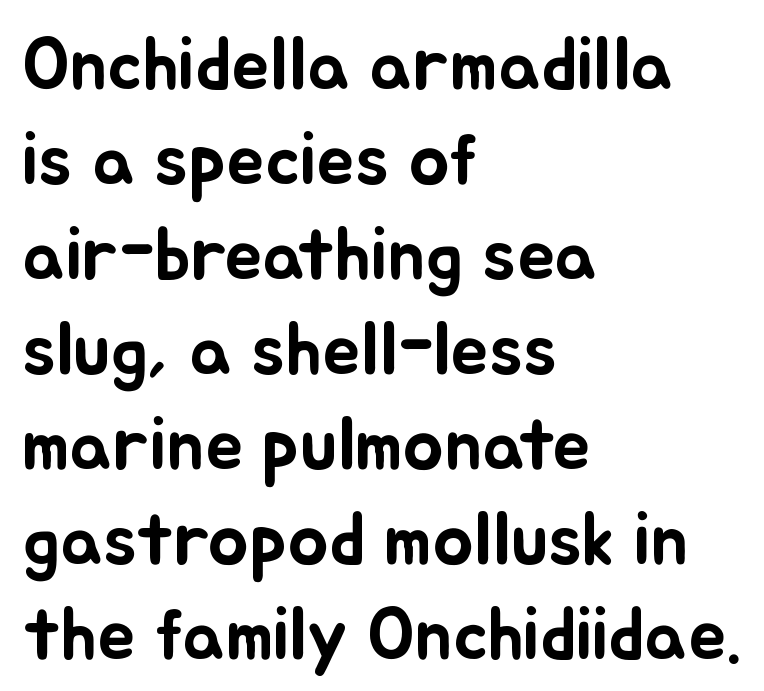
{"italic": "no", "width": "normal", "stroke_contrast": "low", "x_height": "small", "monospaced": "no", "underline": "no", "align": "left", "line_spacing": "normal", "line_spacing_ratio": 1.25, "letter_spacing": "normal", "letter_spacing_em": 0.0, "glyph_px": 76}
